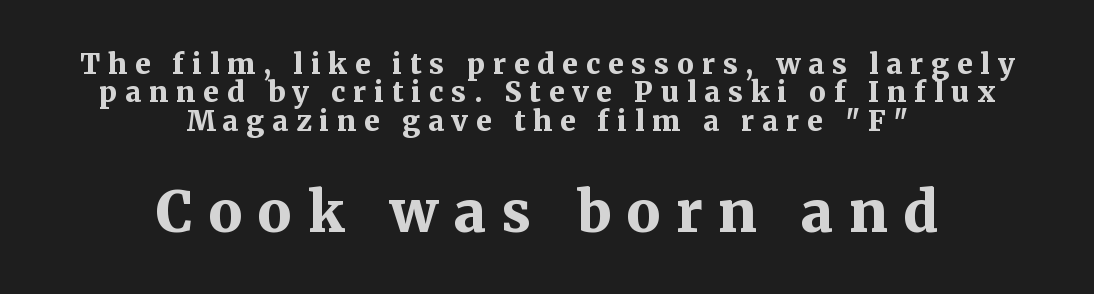
The image shows 56 px bold serif type, upright; set centered, tight line spacing (1.01x), unusually wide letter spacing (+0.28 em), not underlined; the second (bottom) block is 2.0x larger; medium stroke contrast and a medium x-height.
